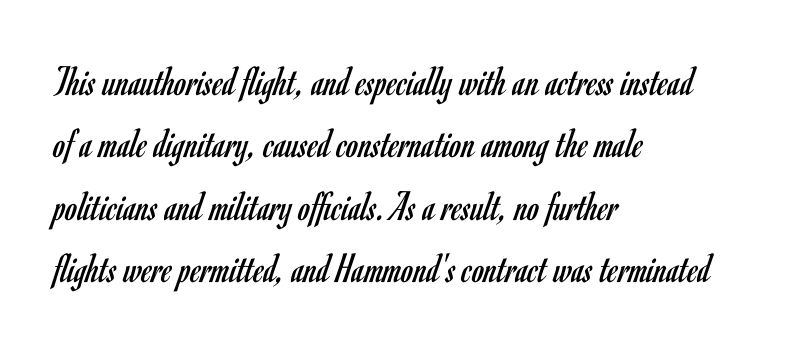
The image shows 43 px regular-weight, condensed sans-serif type; set left-aligned, normal line spacing (1.45x), normal letter spacing, not underlined; low stroke contrast and a small x-height.
